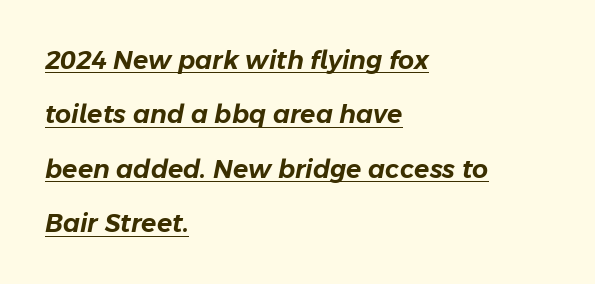
Observe the lean: these are italic letterforms. The line-height multiplier appears high, well above default. This rendering uses left alignment, leaving the right contour irregular. Is there an underline? Yes — a line sits under the letters.
